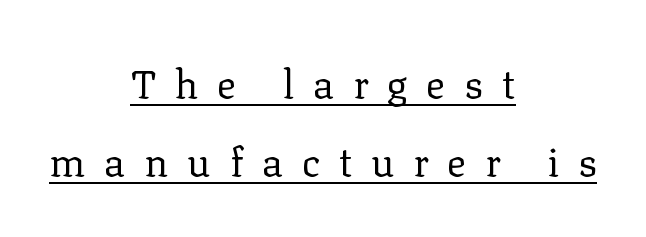
Q: Is the text bold? A: No.
Q: Is the text italic (slanted)? A: No, it is upright.
Q: Is the typeface a serif or a sans-serif typeface? A: Serif.
Q: Is the text underlined? A: Yes.
Q: How is the paragraph aligned? A: Centered.
Q: Is the spacing between letters normal or unusually wide? A: Unusually wide.
Q: Is the spacing between lines tight, normal or loose? A: Loose.
Q: Width (condensed, normal, or wide)? A: Normal.
Q: Stroke contrast? A: Low.
Q: x-height? A: Medium.
Q: Monospaced? A: No.
